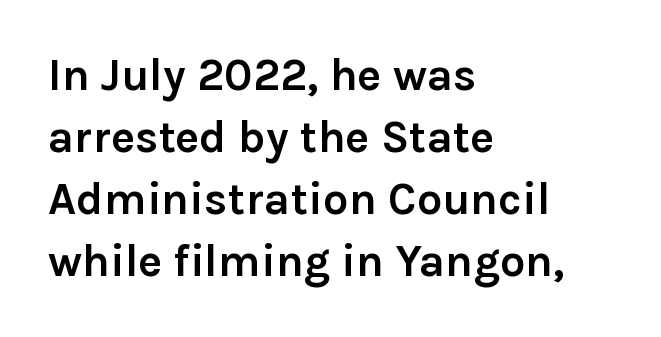
{"serif": "no", "italic": "no", "bold": "yes", "weight": "semibold", "width": "normal", "x_height": "medium", "monospaced": "no", "underline": "no", "align": "left", "line_spacing": "normal", "line_spacing_ratio": 1.38, "letter_spacing": "normal", "letter_spacing_em": 0.0, "glyph_px": 45}
